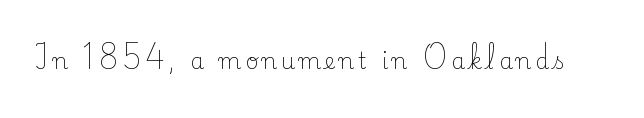
The image shows 22 px text type, upright; set not underlined.
